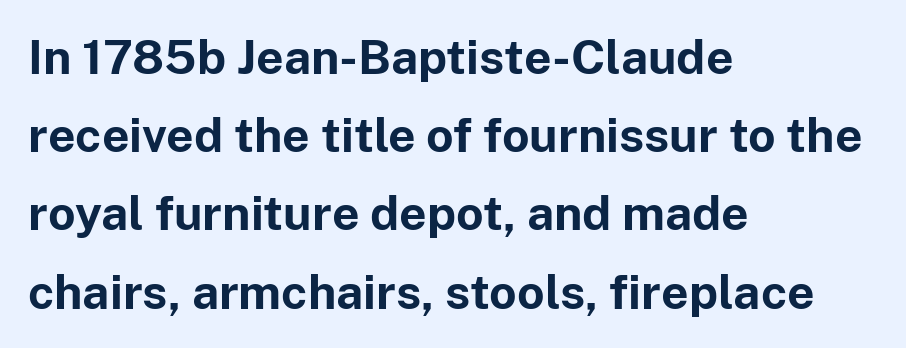
{"serif": "no", "italic": "no", "bold": "yes", "weight": "bold", "width": "normal", "stroke_contrast": "low", "x_height": "medium", "monospaced": "no", "underline": "no", "align": "left", "line_spacing": "normal", "line_spacing_ratio": 1.63, "letter_spacing": "normal", "letter_spacing_em": 0.0, "glyph_px": 48}
